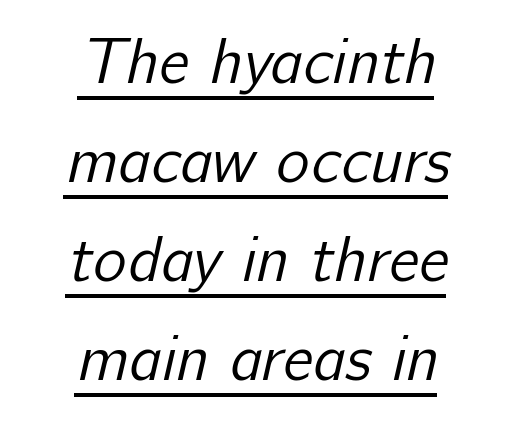
{"serif": "no", "bold": "no", "weight": "regular", "width": "normal", "stroke_contrast": "low", "x_height": "medium", "monospaced": "no", "underline": "yes", "align": "center", "line_spacing": "normal", "line_spacing_ratio": 1.57, "letter_spacing": "normal", "letter_spacing_em": 0.0, "glyph_px": 63}
